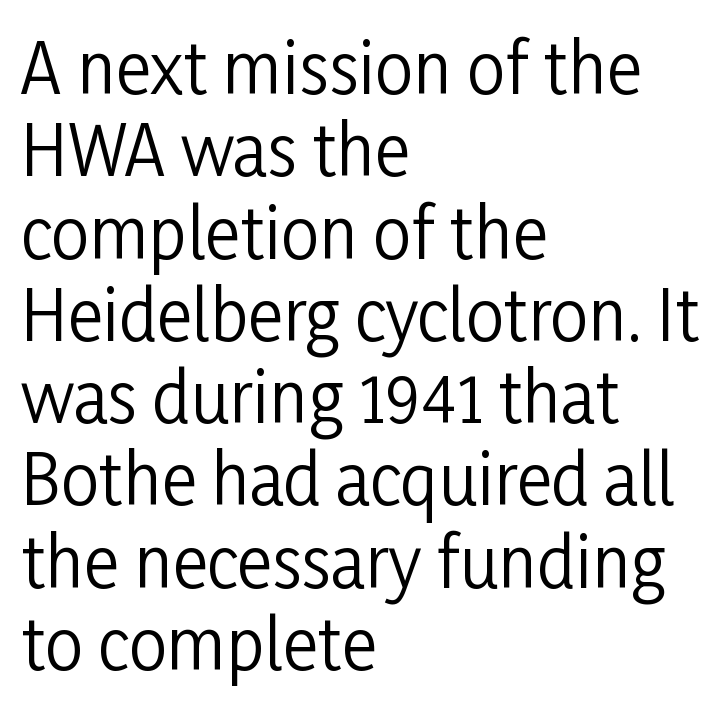
{"serif": "no", "italic": "no", "bold": "no", "weight": "regular", "width": "condensed", "stroke_contrast": "low", "x_height": "medium", "monospaced": "no", "underline": "no", "align": "left", "line_spacing_ratio": 1.21, "letter_spacing": "normal", "letter_spacing_em": 0.0, "glyph_px": 68}
